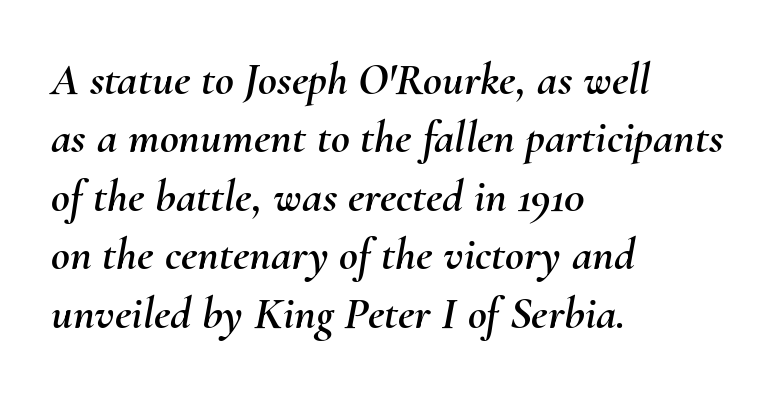
The image shows 46 px text type, italic (leaning right); set left-aligned, normal line spacing (1.27x), normal letter spacing, not underlined; medium stroke contrast and a small x-height.
